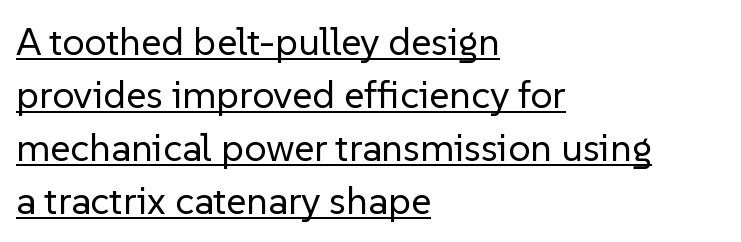
Rows of type keep a routine distance in the vertical direction. Quick note: not italic, upright. Check the space under the baseline: a stroke is drawn there. Proportional: the letters do not fall into vertical columns. Each line starts at the same left margin while the right side varies. Nothing sits at the stroke ends, so this counts as sans-serif.
